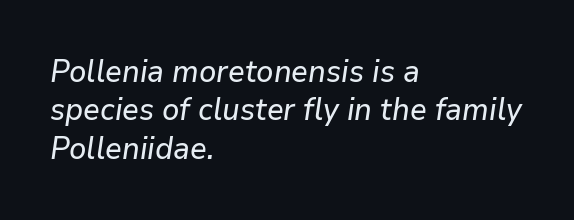
{"italic": "yes", "lean": "right", "slant_degrees": 9, "width": "normal", "stroke_contrast": "low", "x_height": "medium", "monospaced": "no", "underline": "no", "align": "left", "line_spacing_ratio": 1.24, "letter_spacing": "normal", "letter_spacing_em": 0.0, "glyph_px": 31}
